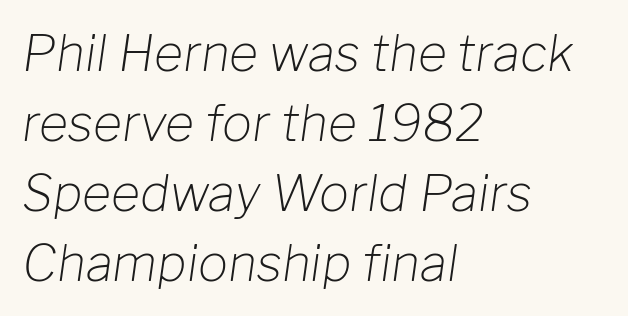
Q: Is the text bold? A: No.
Q: Is the text italic (slanted)? A: Yes, it leans right by about 8 degrees.
Q: Is the text underlined? A: No.
Q: How is the paragraph aligned? A: Left-aligned.
Q: Is the spacing between letters normal or unusually wide? A: Normal.
Q: Is the spacing between lines tight, normal or loose? A: Normal.
Q: Width (condensed, normal, or wide)? A: Normal.
Q: Stroke contrast? A: Low.
Q: x-height? A: Medium.
Q: Monospaced? A: No.
